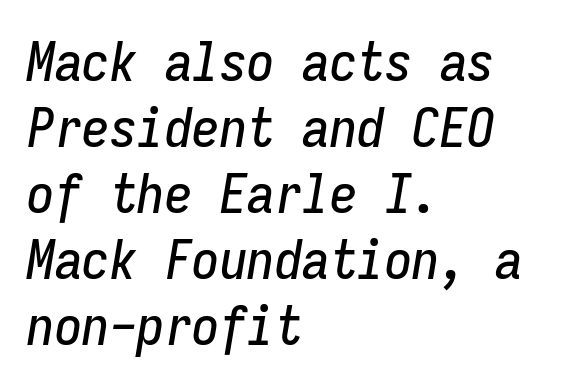
Spacing verdict: monospaced, one width for all characters. These lines were composed using italics. Line starts are locked; line ends wander. This rendering features lettering with no underline. How are the letters spaced? Ordinarily, with no added tracking.
